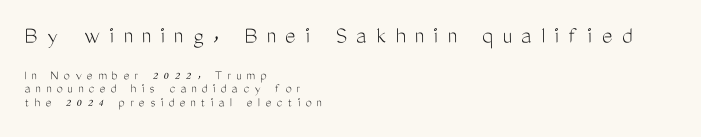
The image shows 25 px text type, upright; set left-aligned, tight line spacing (0.96x), unusually wide letter spacing (+0.38 em), not underlined; the first (top) block is 1.79x larger.
